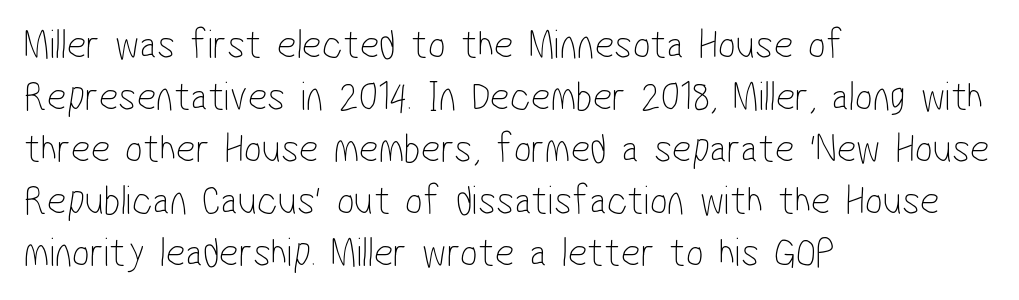
Horizontally, the lines are justified to the leading edge only. Here the designer chose a conventional face with non-uniform glyph widths. The area under the type is left untouched. Weight: regular or lighter. Tracking here is standard; glyphs follow each other at the usual distance.
